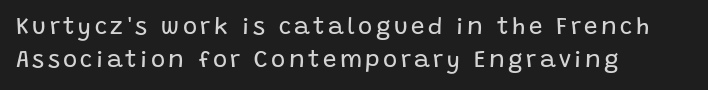
The image shows 24 px text type, upright; set left-aligned, normal line spacing (1.37x), not underlined.
